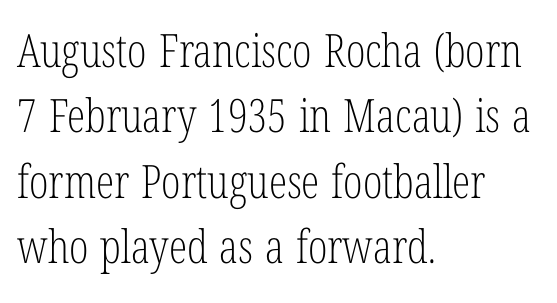
Descenders hang freely into open space. The ragged edge is on the right, which tells us the setting is flush left. A typesetter would mark this as roman, not italic. The passage shown has conventional tracking throughout.
